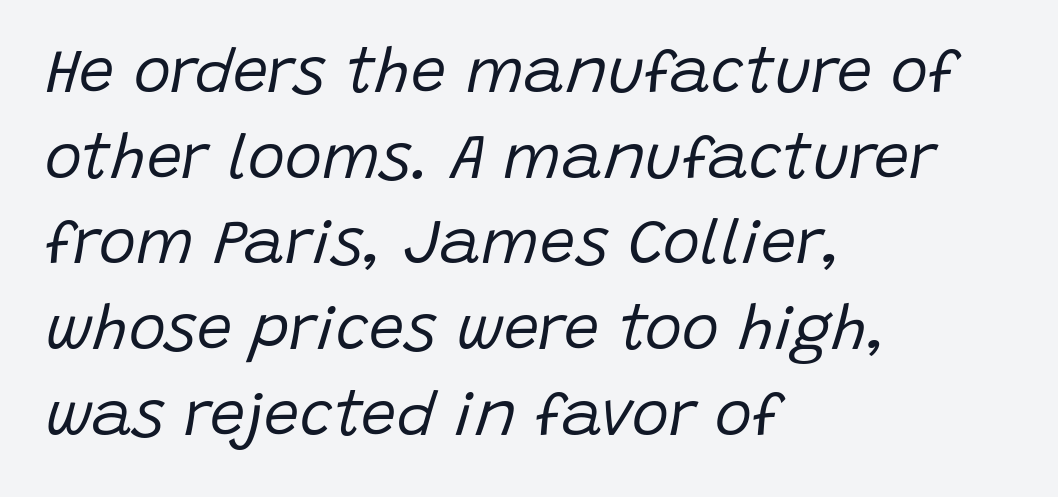
The image shows 63 px regular-weight type, italic (leaning right); set left-aligned, normal line spacing (1.36x), normal letter spacing, not underlined; low stroke contrast and a large x-height.
